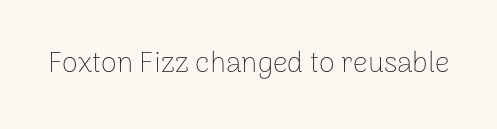
The image shows 29 px thin sans-serif type, upright; set normal letter spacing, not underlined; low stroke contrast and a medium x-height.
